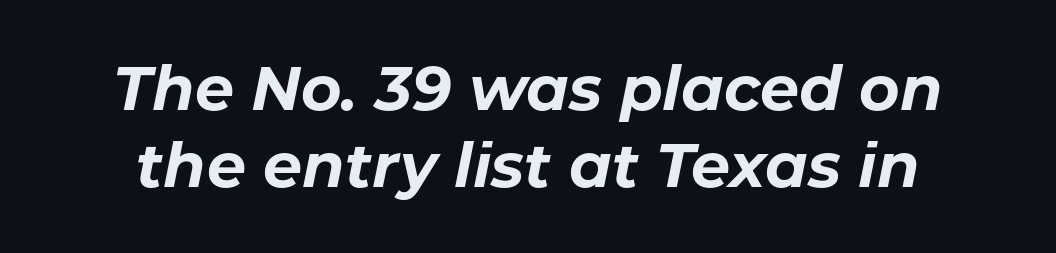
Q: Is the text bold? A: Yes.
Q: Is the text italic (slanted)? A: Yes, it leans right by about 11 degrees.
Q: Is the text underlined? A: No.
Q: Is the spacing between letters normal or unusually wide? A: Normal.
Q: Is the spacing between lines tight, normal or loose? A: Normal.
Q: Width (condensed, normal, or wide)? A: Normal.
Q: Stroke contrast? A: Low.
Q: x-height? A: Medium.
Q: Monospaced? A: No.
